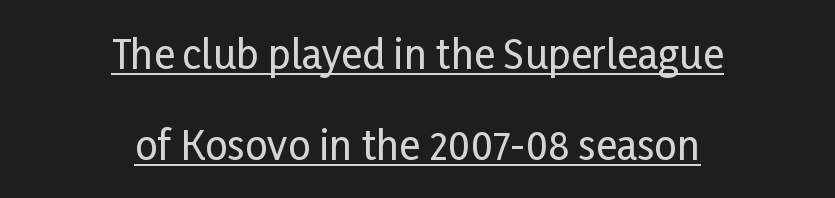
Q: Is the text italic (slanted)? A: No, it is upright.
Q: Is the typeface a serif or a sans-serif typeface? A: Sans-serif.
Q: Is the text underlined? A: Yes.
Q: How is the paragraph aligned? A: Centered.
Q: Is the spacing between letters normal or unusually wide? A: Normal.
Q: Is the spacing between lines tight, normal or loose? A: Loose.
Q: Width (condensed, normal, or wide)? A: Condensed.
Q: Stroke contrast? A: Low.
Q: x-height? A: Medium.
Q: Monospaced? A: No.
